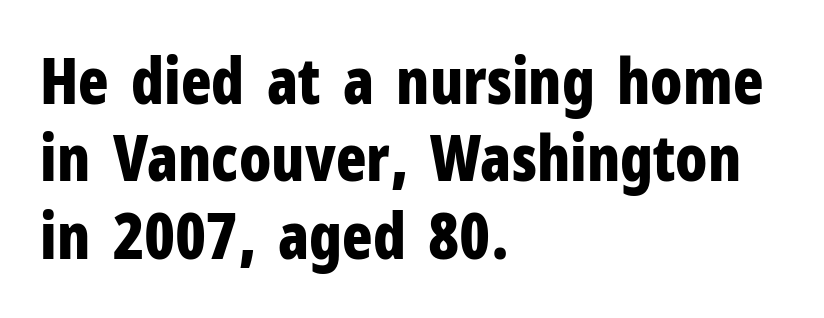
{"serif": "no", "italic": "no", "bold": "yes", "weight": "bold", "width": "condensed", "stroke_contrast": "low", "x_height": "medium", "monospaced": "no", "underline": "no", "align": "left", "line_spacing_ratio": 1.23, "letter_spacing": "normal", "letter_spacing_em": 0.0, "glyph_px": 63}
